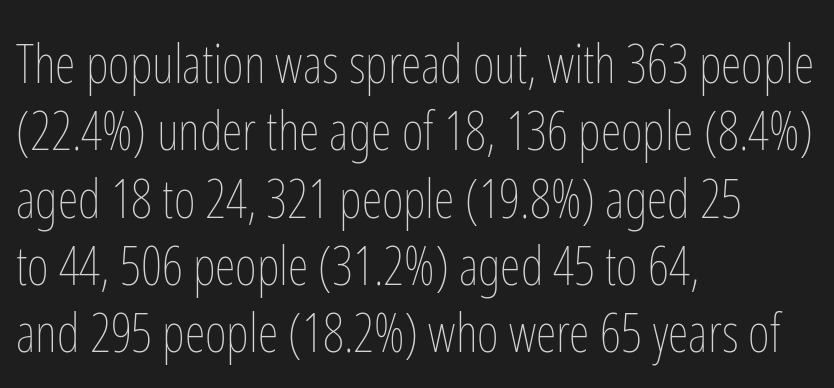
Ink coverage per letter is moderate at most. How would I describe the line gaps? Plain and ordinary. Proportional: the letters do not fall into vertical columns. Decoration check: the copy has no underline. The text block is weighted toward the left margin, trailing off unevenly rightward. Upright lettering throughout.
